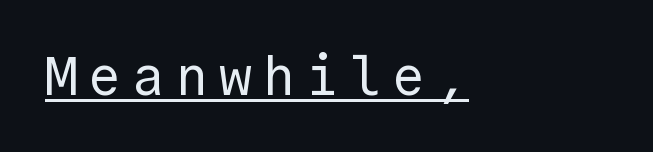
The typography opts for an upright posture over an oblique one. Decoration check: the copy is underlined. The face used here is monospaced, like something from a code editor. The font sits on the lighter half of the weight spectrum, regular included. I'd call this a sans setting — the letters go barefoot.
